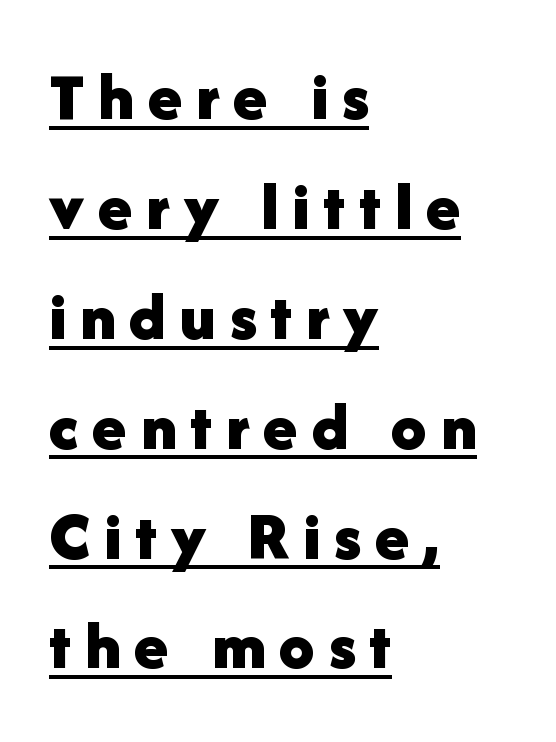
Where is the straight margin? On the left. The designer went with a sans here, leaving each stem footless. The sample has been set heavy, in full bold. Normally led — the rows are evenly, conventionally spaced. Designer's note — italics off, roman on. Spacing between characters has been opened up far beyond the box default.
